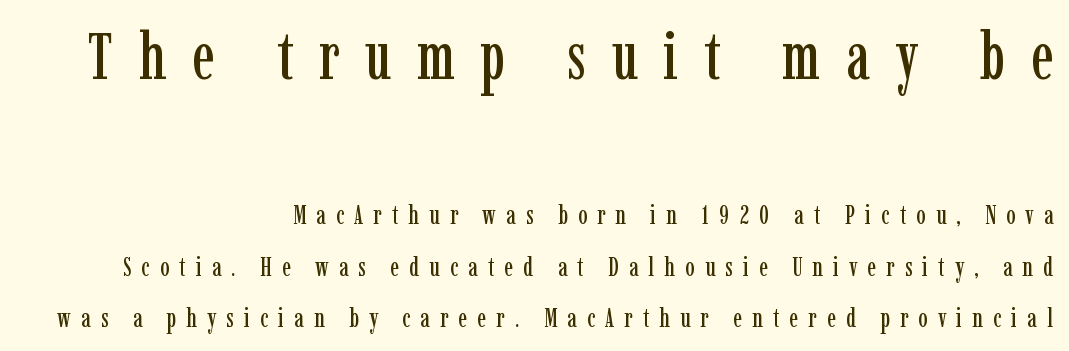
These lines were composed using upright roman letters. The line-height multiplier appears high, well above default. The lines in this sample share a right terminus and differ only in where they begin. The baseline area is clear. Substantial extra tracking has been applied to these lines. The typeface chosen for these lines features serifs.
